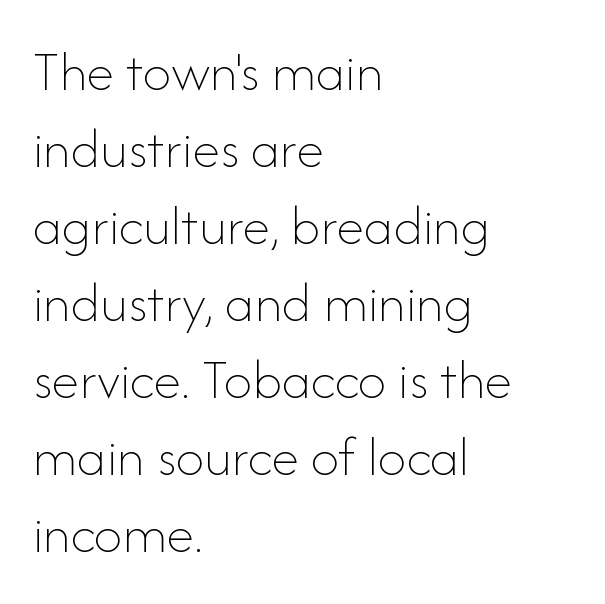
The image shows 57 px thin type, upright; set left-aligned, normal line spacing (1.35x), normal letter spacing, not underlined; low stroke contrast and a small x-height.
